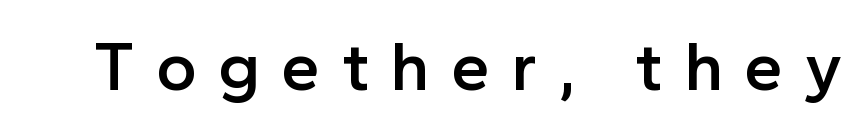
The image shows 70 px semibold sans-serif type, upright; set unusually wide letter spacing (+0.3 em), not underlined; a medium x-height.
